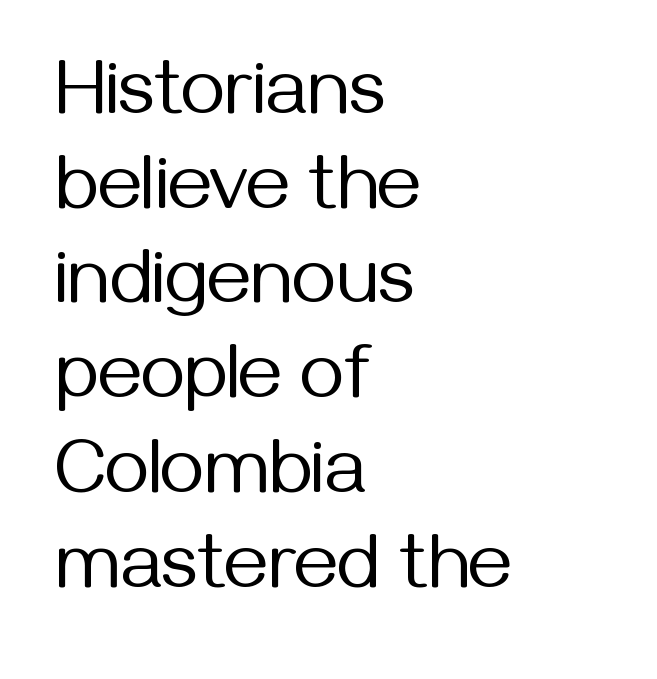
Q: Is the text bold? A: No.
Q: Is the text italic (slanted)? A: No, it is upright.
Q: Is the typeface a serif or a sans-serif typeface? A: Sans-serif.
Q: Is the text underlined? A: No.
Q: How is the paragraph aligned? A: Left-aligned.
Q: Is the spacing between letters normal or unusually wide? A: Normal.
Q: Width (condensed, normal, or wide)? A: Normal.
Q: Stroke contrast? A: Medium.
Q: x-height? A: Medium.
Q: Monospaced? A: No.
